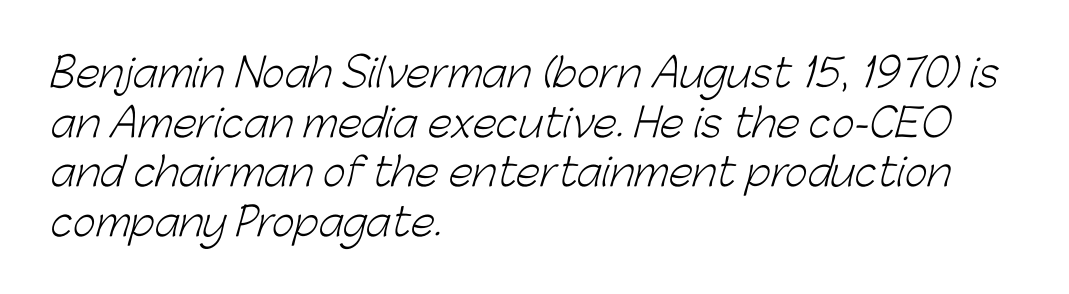
Type without underlining. Glyph-to-glyph distance matches everyday printed text. How would I describe the line gaps? Plain and ordinary. In CSS terms this would be text-align: left.
